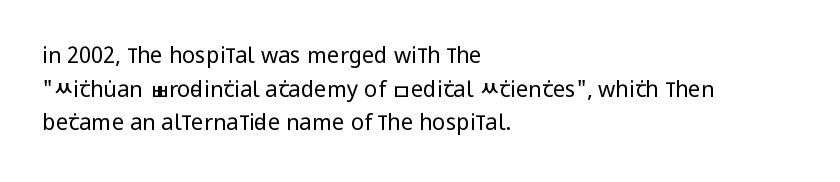
The image shows 22 px text type, upright; set left-aligned, normal line spacing (1.53x), normal letter spacing, not underlined.
